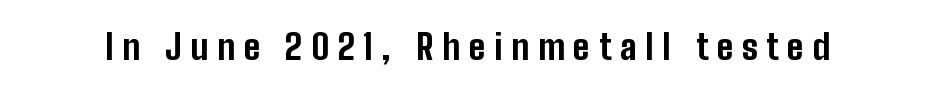
The image shows 35 px bold, condensed sans-serif type, upright; set unusually wide letter spacing (+0.25 em), not underlined; low stroke contrast and a medium x-height.
